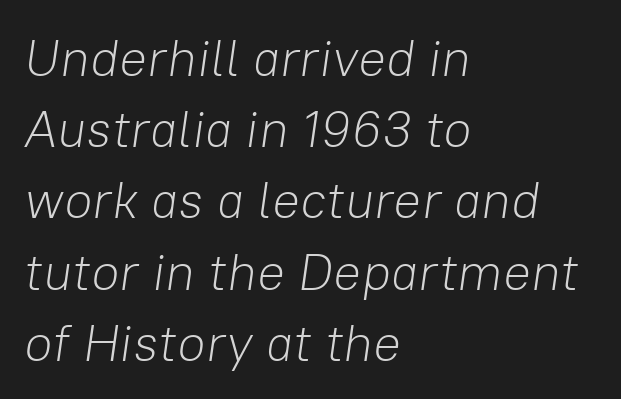
Rows of type keep a routine distance in the vertical direction. No extra ink here — the face is not bold. Underlining? Definitely not there. The horizontal fit of the characters is conventional and even. The passage shown leans; its letterforms are oblique.
